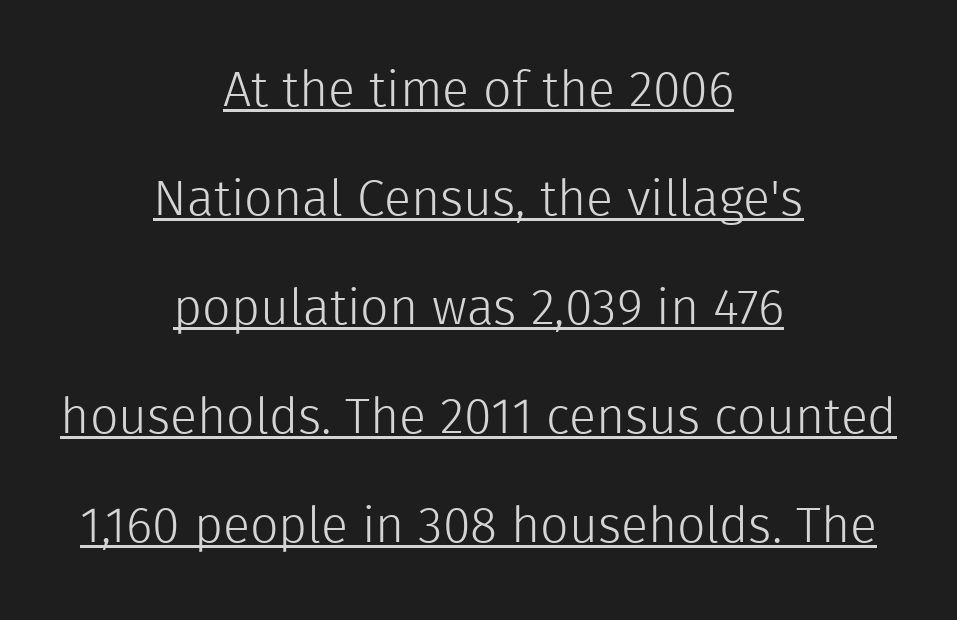
Q: Is the text bold? A: No.
Q: Is the text italic (slanted)? A: No, it is upright.
Q: Is the typeface a serif or a sans-serif typeface? A: Sans-serif.
Q: Is the text underlined? A: Yes.
Q: How is the paragraph aligned? A: Centered.
Q: Is the spacing between letters normal or unusually wide? A: Normal.
Q: Is the spacing between lines tight, normal or loose? A: Loose.
Q: Width (condensed, normal, or wide)? A: Normal.
Q: x-height? A: Medium.
Q: Monospaced? A: No.
